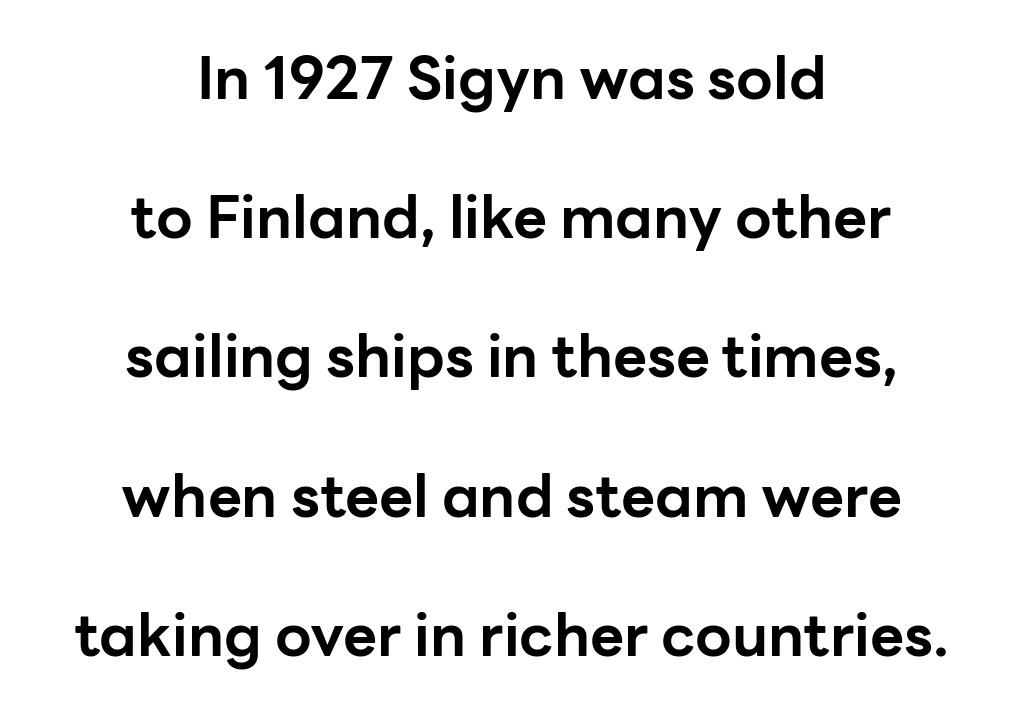
The image shows 59 px bold sans-serif type, upright; set centered, loose line spacing (2.36x), normal letter spacing, not underlined; low stroke contrast and a medium x-height.
